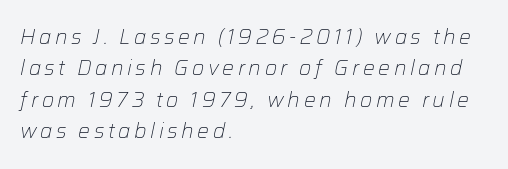
The image shows 21 px text type, italic (leaning right); set left-aligned, normal line spacing (1.5x), not underlined.
